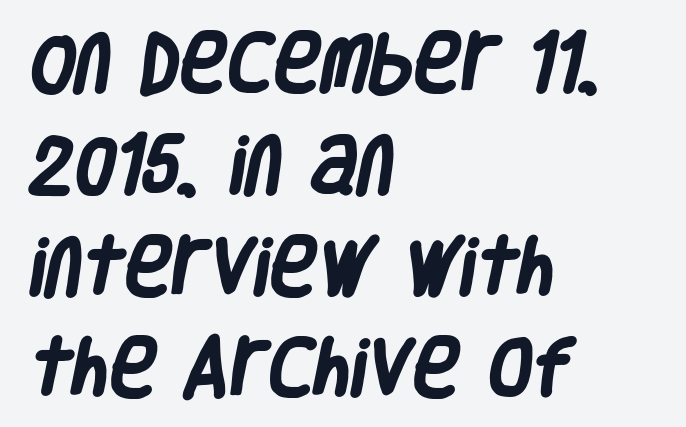
Q: Is the text bold? A: Yes.
Q: Is the typeface a serif or a sans-serif typeface? A: Sans-serif.
Q: Is the text underlined? A: No.
Q: How is the paragraph aligned? A: Left-aligned.
Q: Is the spacing between letters normal or unusually wide? A: Normal.
Q: Is the spacing between lines tight, normal or loose? A: Normal.
Q: Width (condensed, normal, or wide)? A: Condensed.
Q: Stroke contrast? A: Low.
Q: x-height? A: Large.
Q: Monospaced? A: No.
